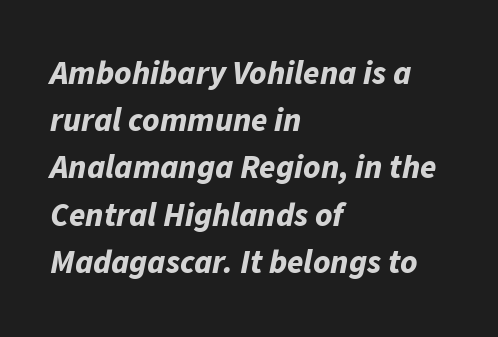
The zone under the glyphs is completely vacant. This sample has the flowing, uneven cadence of proportional lettering. This is oblique type, the kind used for emphasis or titles. Compared with a centered layout, this one pins lines to the left instead. Characters follow at the spacing the type designer built in.
